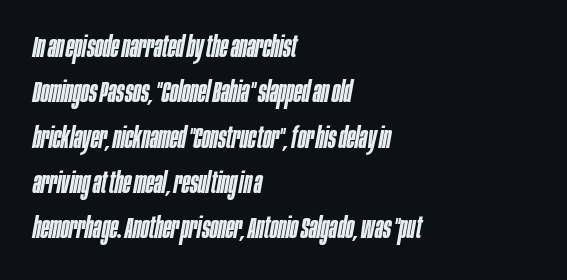
Q: Is the text bold? A: Semi-bold.
Q: Is the text italic (slanted)? A: Yes, it leans right by about 10 degrees.
Q: Is the text underlined? A: No.
Q: How is the paragraph aligned? A: Left-aligned.
Q: Is the spacing between letters normal or unusually wide? A: Normal.
Q: Is the spacing between lines tight, normal or loose? A: Normal.
Q: Width (condensed, normal, or wide)? A: Condensed.
Q: Stroke contrast? A: Low.
Q: x-height? A: Large.
Q: Monospaced? A: No.
